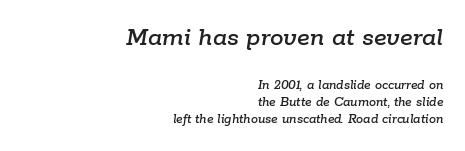
The image shows 27 px text type, italic (leaning right); set right-aligned, line spacing 1.23x, normal letter spacing, not underlined; the first (top) block is 1.93x larger.
